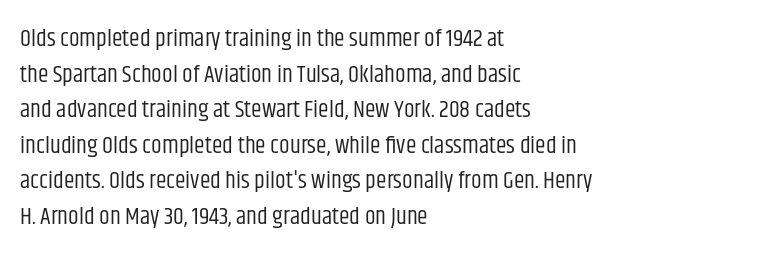
No italicization has been applied; the sample stays upright. Each line starts at the same left margin while the right side varies. Weight: regular or lighter. Compared with typical paragraphs, the rows here are spaced about the same. No extra tracking has been applied to these lines. Any mark beneath the type? The region is blank.
